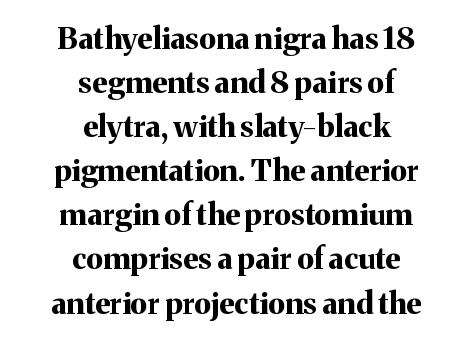
Students, note that the glyphs here touch the page at normal intervals. Summary of weight: heavy, a full bold. Every stem runs plumb, perpendicular to the baseline. Each line is balanced around a shared central axis. Character widths vary here, with narrow letters taking less room than wide ones.
